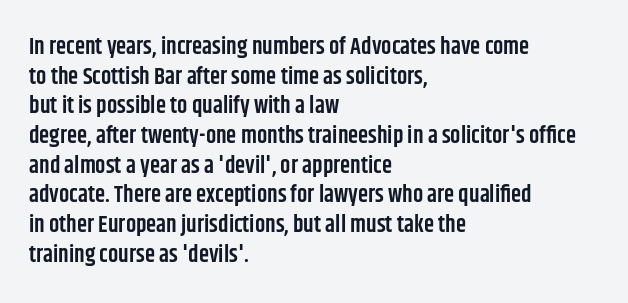
Stroke thickness is moderately raised; the sample reads as semibold. Vertical strokes here are truly vertical. The area under the type is left untouched. Summary of vertical rhythm: regular, with standard interline spacing.
